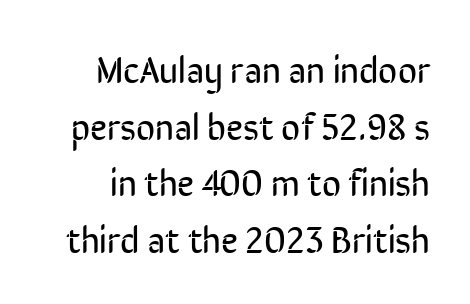
The image shows 37 px regular-weight, condensed sans-serif type, upright; set normal line spacing (1.53x), normal letter spacing, not underlined; low stroke contrast and a medium x-height.
